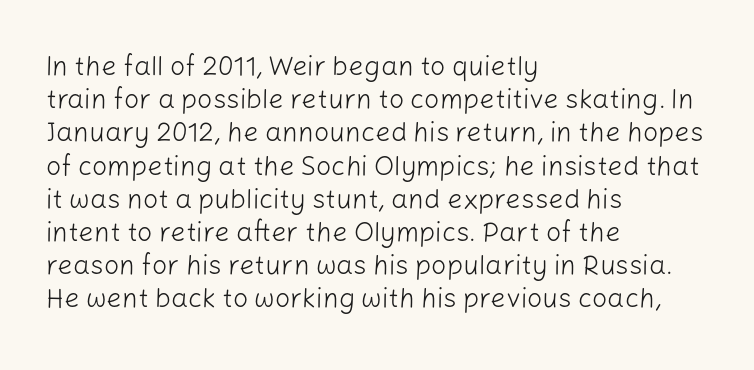
The image shows 27 px text type, upright; set left-aligned, line spacing 1.23x, normal letter spacing, not underlined.
